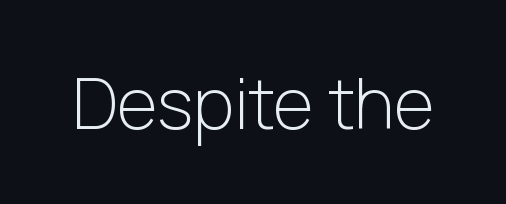
Q: Is the text bold? A: No.
Q: Is the text italic (slanted)? A: No, it is upright.
Q: Is the typeface a serif or a sans-serif typeface? A: Sans-serif.
Q: Is the text underlined? A: No.
Q: Is the spacing between letters normal or unusually wide? A: Normal.
Q: Width (condensed, normal, or wide)? A: Normal.
Q: Stroke contrast? A: Low.
Q: x-height? A: Medium.
Q: Monospaced? A: No.
